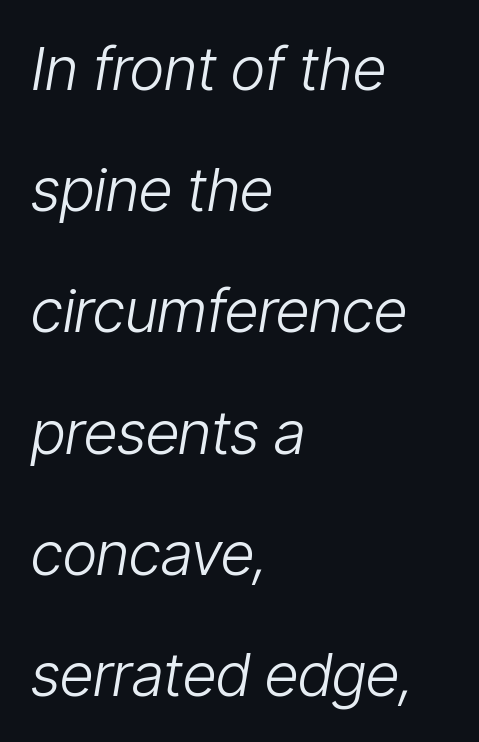
You could not count columns in this text — the font is proportionally spaced. The weight tops out at a normal text grade. Here the glyphs are tracked normally, forming tight word shapes. Rendered with sloped, italic letterforms. The area under the type is left untouched.
